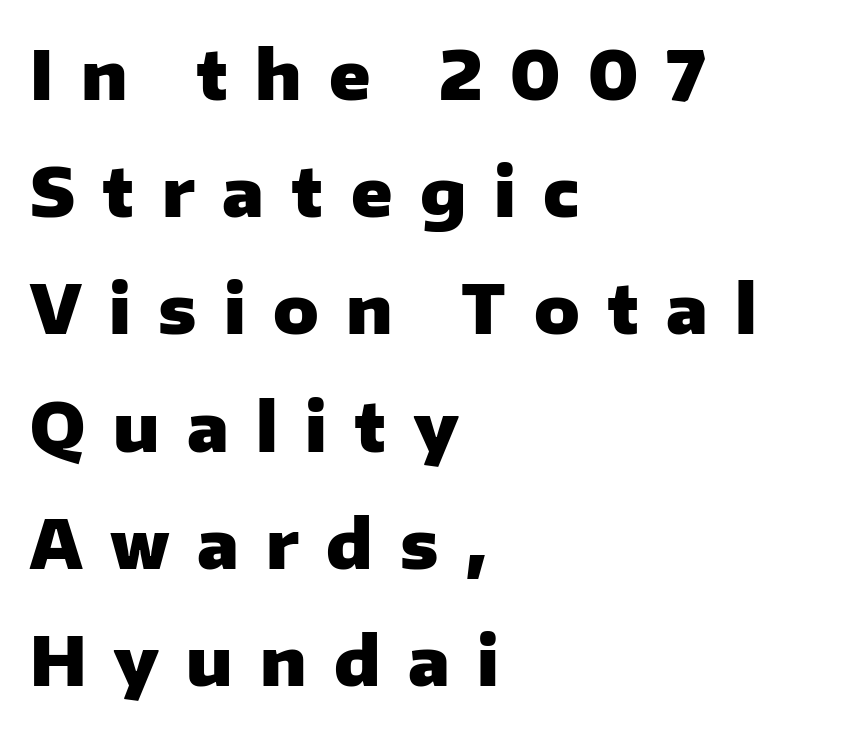
{"serif": "no", "italic": "no", "bold": "yes", "weight": "heavy", "width": "normal", "stroke_contrast": "low", "x_height": "medium", "monospaced": "no", "underline": "no", "align": "left", "line_spacing_ratio": 1.75, "letter_spacing": "wide", "letter_spacing_em": 0.41, "glyph_px": 67}
